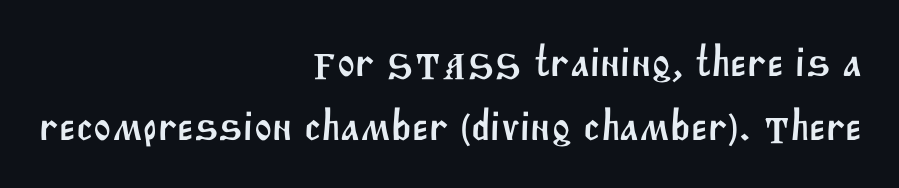
{"serif": "no", "width": "normal", "stroke_contrast": "medium", "x_height": "large", "monospaced": "no", "underline": "no", "align": "right", "line_spacing": "normal", "line_spacing_ratio": 1.49, "letter_spacing": "normal", "letter_spacing_em": 0.0, "glyph_px": 43}
